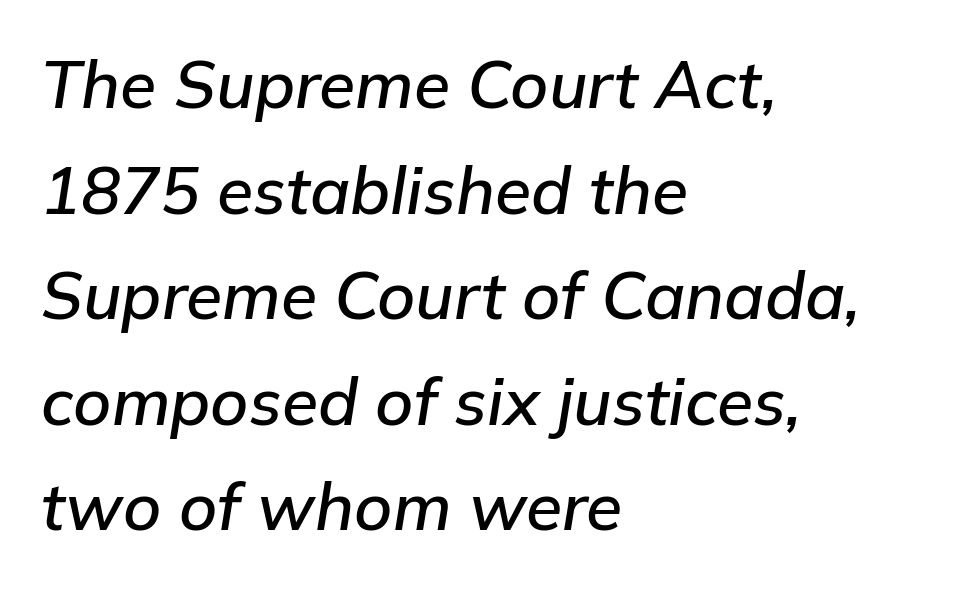
The image shows 66 px text type, italic (leaning right); set left-aligned, normal line spacing (1.6x), normal letter spacing, not underlined; low stroke contrast and a medium x-height.
